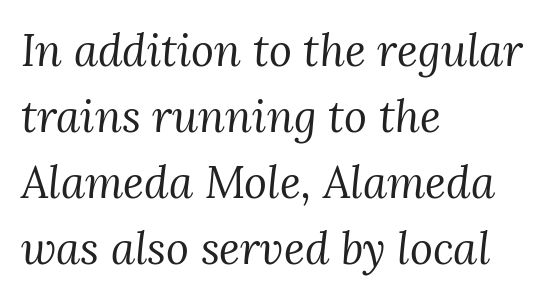
Compared with ordinary roman type, these characters are visibly tilted. Regarding leading, the lines here are spaced in the standard way. No letter is thick-stroked: the sample isn't bold. Note the varied advance widths — an 'i' is clearly narrower than an 'm'. You can tell from the footed stems that serif type was used. The typesetter chose a ragged-right arrangement here.
